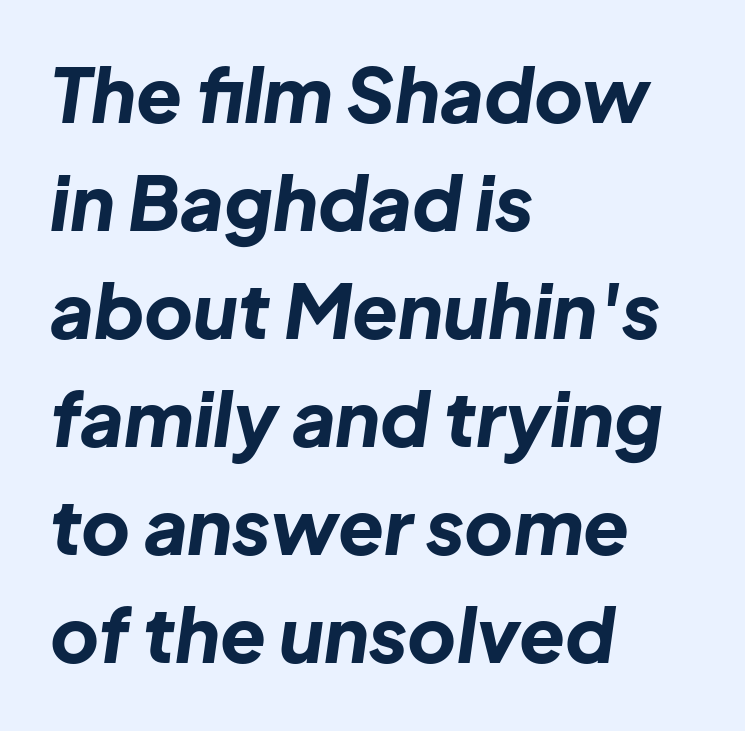
Q: Is the text bold? A: Yes.
Q: Is the text italic (slanted)? A: Yes, it leans right by about 8 degrees.
Q: Is the text underlined? A: No.
Q: How is the paragraph aligned? A: Left-aligned.
Q: Is the spacing between letters normal or unusually wide? A: Normal.
Q: Is the spacing between lines tight, normal or loose? A: Normal.
Q: Width (condensed, normal, or wide)? A: Normal.
Q: Stroke contrast? A: Low.
Q: x-height? A: Medium.
Q: Monospaced? A: No.
